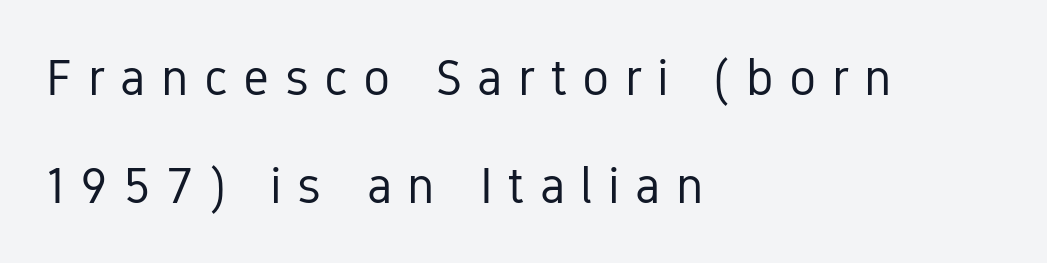
The image shows 51 px regular-weight, condensed sans-serif type, upright; set left-aligned, loose line spacing (2.11x), unusually wide letter spacing (+0.3 em), not underlined; low stroke contrast and a medium x-height.
